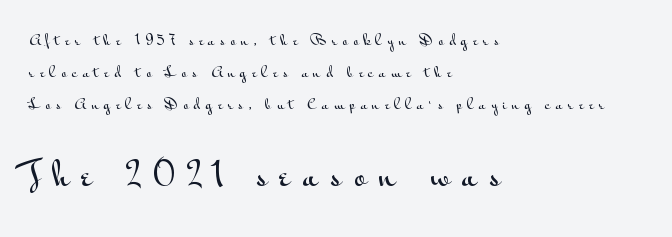
Q: Is the typeface a serif or a sans-serif typeface? A: Sans-serif.
Q: Is the text underlined? A: No.
Q: How is the paragraph aligned? A: Left-aligned.
Q: Is the spacing between letters normal or unusually wide? A: Unusually wide.
Q: Is the spacing between lines tight, normal or loose? A: Loose.
Q: Which block of text is set in a larger size, the first (top) or the second (bottom)? A: The second (bottom) one.
Q: Width (condensed, normal, or wide)? A: Wide.
Q: Stroke contrast? A: Medium.
Q: x-height? A: Small.
Q: Monospaced? A: No.
